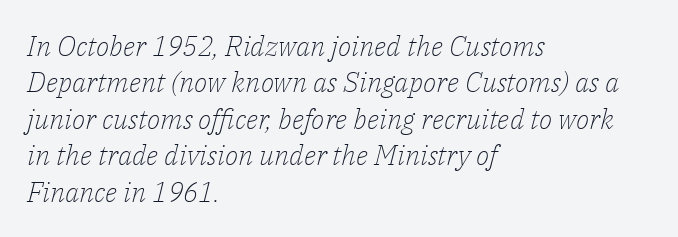
{"serif": "yes", "italic": "yes", "lean": "right", "slant_degrees": 14, "bold": "no", "weight": "light", "width": "normal", "stroke_contrast": "low", "x_height": "medium", "monospaced": "no", "underline": "no", "align": "left", "line_spacing": "normal", "line_spacing_ratio": 1.3, "letter_spacing": "normal", "letter_spacing_em": 0.0, "glyph_px": 28}
